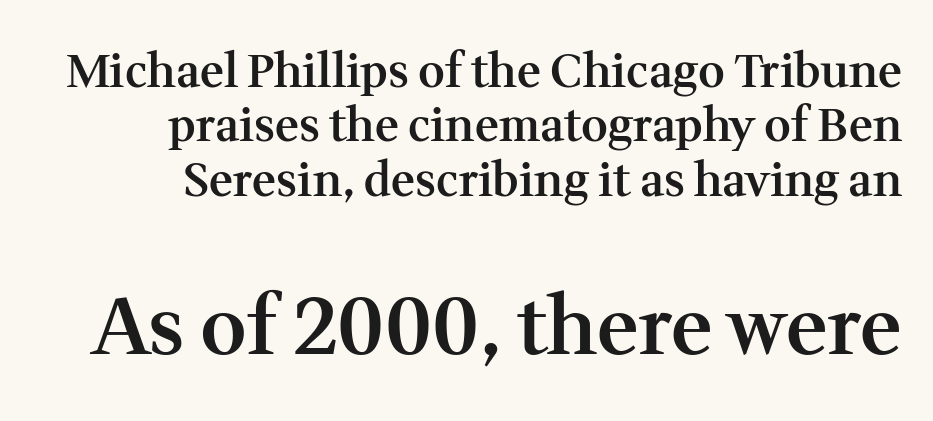
Q: Is the text bold? A: Semi-bold.
Q: Is the text italic (slanted)? A: No, it is upright.
Q: Is the typeface a serif or a sans-serif typeface? A: Serif.
Q: Is the text underlined? A: No.
Q: How is the paragraph aligned? A: Right-aligned.
Q: Is the spacing between letters normal or unusually wide? A: Normal.
Q: Which block of text is set in a larger size, the first (top) or the second (bottom)? A: The second (bottom) one.
Q: Width (condensed, normal, or wide)? A: Normal.
Q: Stroke contrast? A: Medium.
Q: x-height? A: Medium.
Q: Monospaced? A: No.
